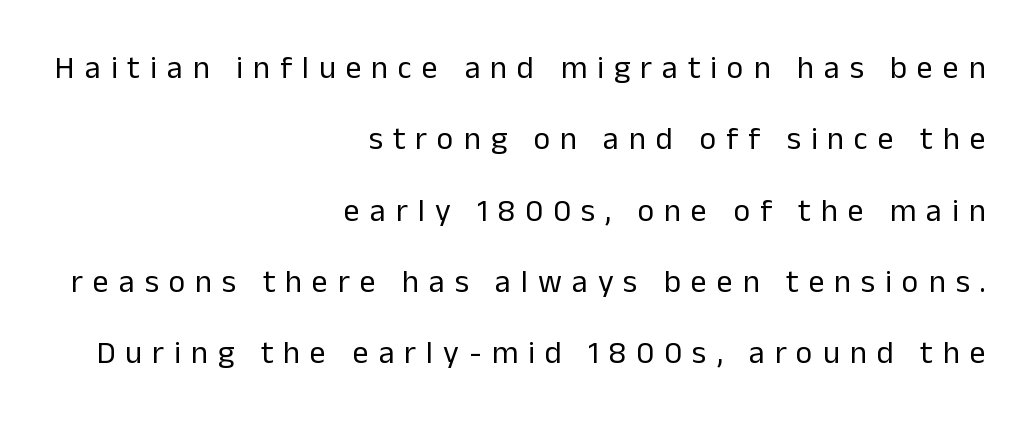
Check where the strokes stop: nothing finishes them off — pure sans. Lines of text with bare space underneath. The letters look calm and open, with moderate or lighter stems. Line spacing here is loose.
